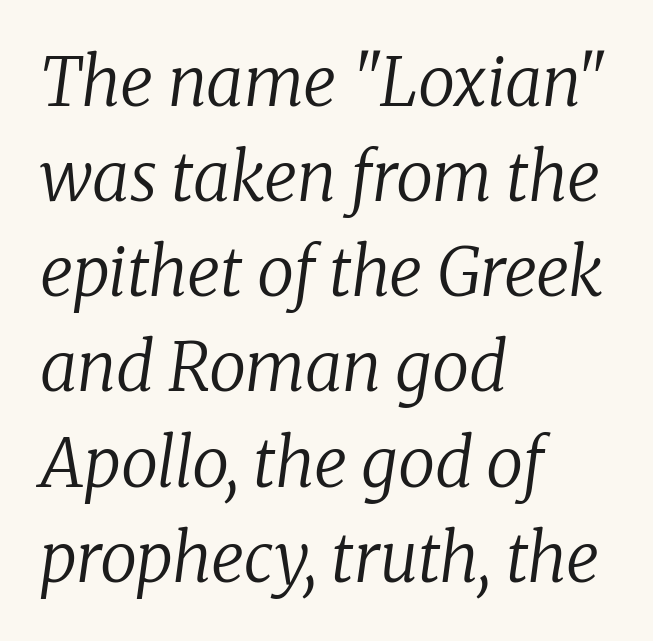
Where is the straight margin? On the left. Rows of type keep a routine distance in the vertical direction. What kind of face is this? One with serifs. Glyph-to-glyph distance matches everyday printed text. The face used here has a pronounced slope to its letters.
